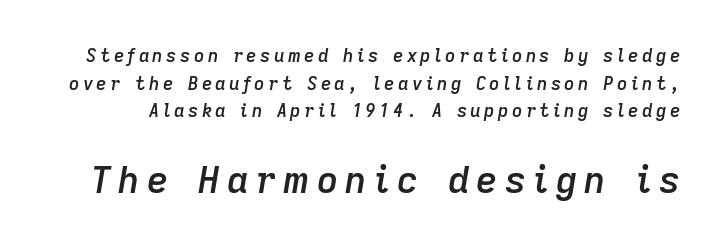
The whole block is typeset with a tilt. Anything drawn beneath the words? Only blank space. If you squint, the bottom block still reads clearly — it's the larger of the two. Emphasis by weight is partial: semibold. Line spacing here is normal. Varying glyph widths throughout — classic text-font behaviour.
